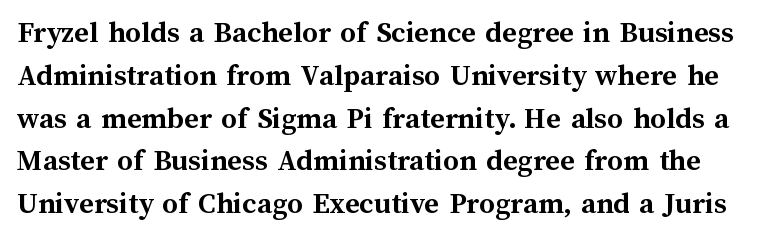
{"italic": "no", "bold": "yes", "weight": "semibold", "width": "normal", "stroke_contrast": "medium", "x_height": "medium", "monospaced": "no", "underline": "no", "line_spacing": "normal", "line_spacing_ratio": 1.38, "letter_spacing": "normal", "letter_spacing_em": 0.0, "glyph_px": 31}
